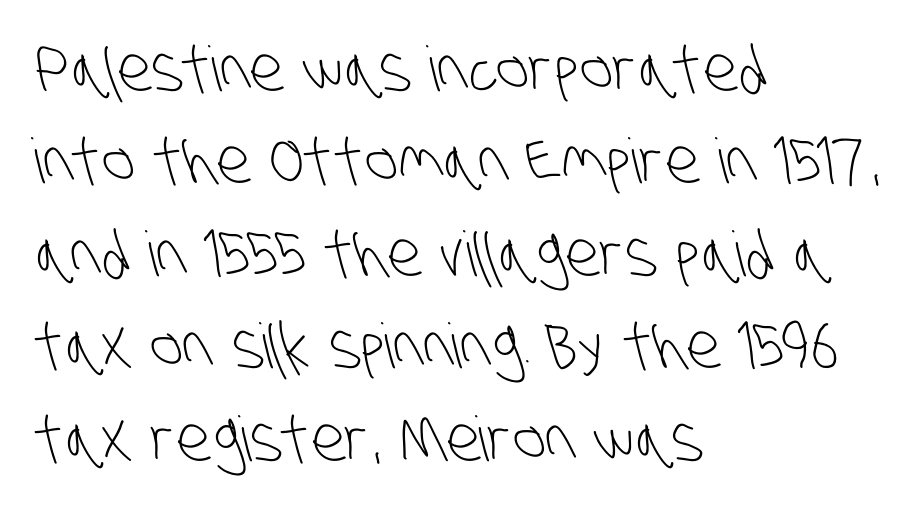
The image shows 62 px light, condensed sans-serif type; set left-aligned, normal line spacing (1.49x), normal letter spacing, not underlined; low stroke contrast and a large x-height.
